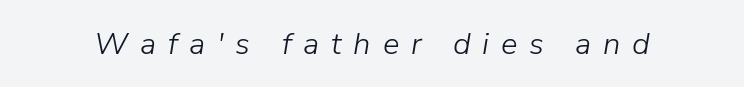
The image shows 31 px light type, italic (leaning right); set unusually wide letter spacing (+0.38 em), not underlined; low stroke contrast and a medium x-height.
